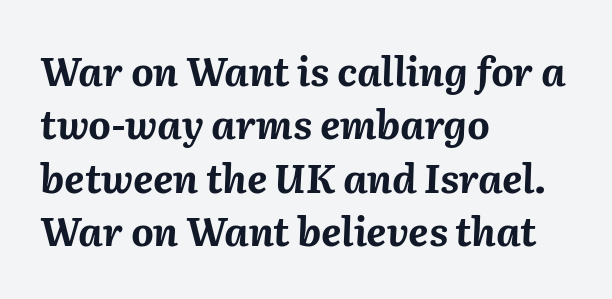
Evenly set lines give the paragraph a standard silhouette. Yep, that's italic — everything's leaning. Only glyphs here, with clear space below each row. The passage shown has conventional tracking throughout. Thick stems and heavy bowls — unmistakably bold. Each letter keeps its own natural width here, so spacing adapts to shape.
